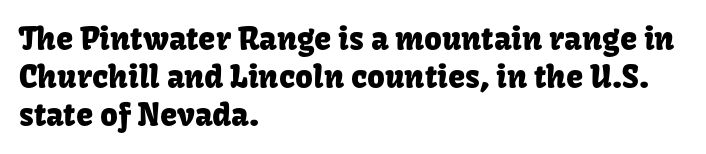
The image shows 31 px sans-serif type, upright; set left-aligned, line spacing 1.22x, normal letter spacing, not underlined; low stroke contrast and a medium x-height.
